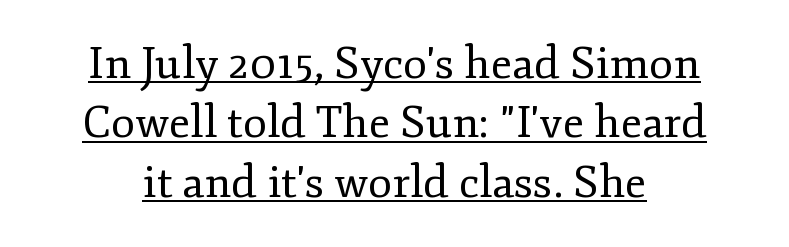
These lines are composed in type with serifs. The rendering uses natural spacing where letterforms have individual widths. The letters look calm and open, with moderate or lighter stems. The rendering keeps characters at their native spacing. Upright lettering throughout.
